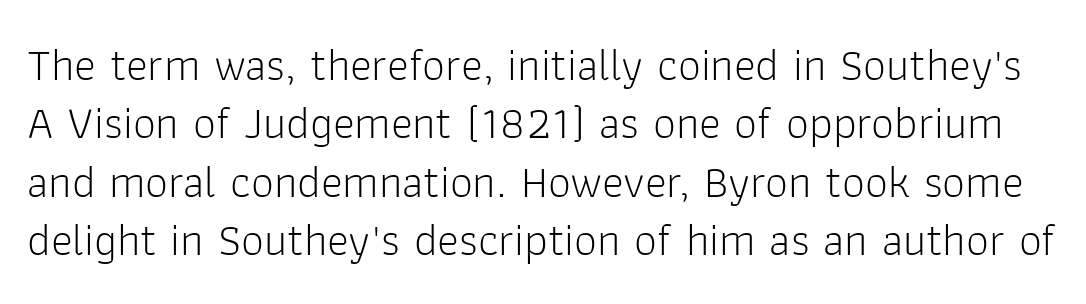
{"serif": "no", "italic": "no", "bold": "no", "weight": "light", "width": "normal", "stroke_contrast": "low", "x_height": "medium", "monospaced": "no", "underline": "no", "line_spacing": "normal", "line_spacing_ratio": 1.27, "letter_spacing": "normal", "letter_spacing_em": 0.0, "glyph_px": 46}
